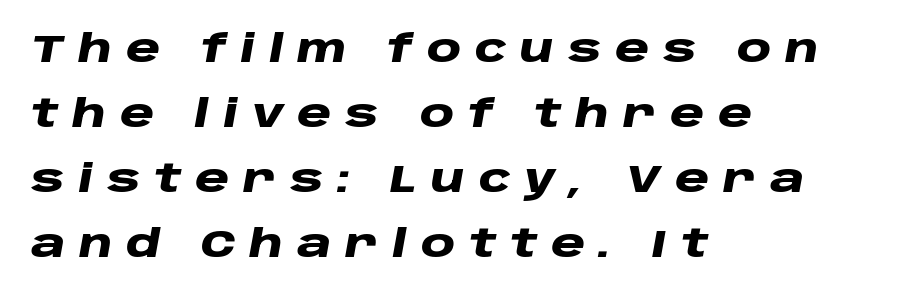
{"italic": "yes", "lean": "right", "slant_degrees": 10, "bold": "yes", "weight": "heavy", "width": "wide", "stroke_contrast": "low", "x_height": "large", "monospaced": "no", "underline": "no", "align": "left", "line_spacing": "normal", "line_spacing_ratio": 1.67, "letter_spacing": "wide", "letter_spacing_em": 0.35, "glyph_px": 39}
